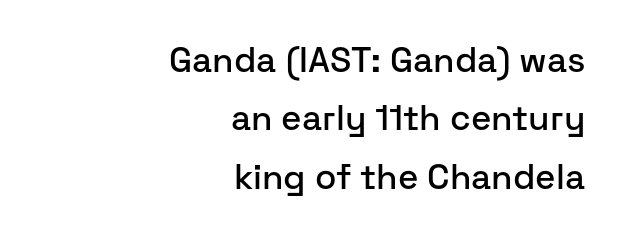
The image shows 35 px sans-serif type, upright; set right-aligned, normal line spacing (1.67x), normal letter spacing, not underlined; low stroke contrast and a medium x-height.
